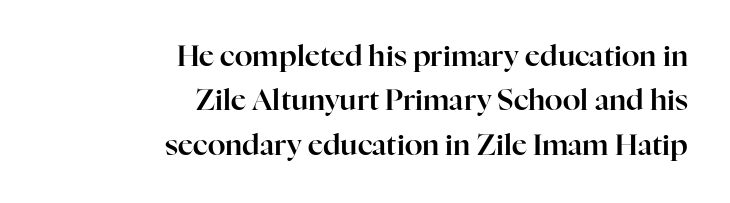
{"serif": "yes", "italic": "no", "width": "normal", "stroke_contrast": "high", "x_height": "medium", "monospaced": "no", "underline": "no", "align": "right", "line_spacing": "normal", "line_spacing_ratio": 1.53, "letter_spacing": "normal", "letter_spacing_em": 0.0, "glyph_px": 29}
